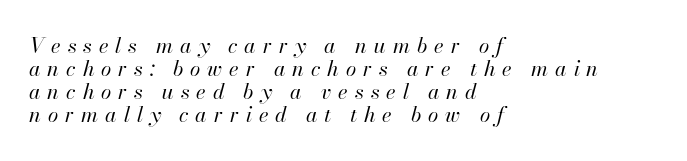
{"italic": "yes", "lean": "right", "slant_degrees": 13, "bold": "no", "underline": "no", "align": "left", "line_spacing": "tight", "line_spacing_ratio": 1.1, "letter_spacing": "wide", "letter_spacing_em": 0.33, "glyph_px": 21}
